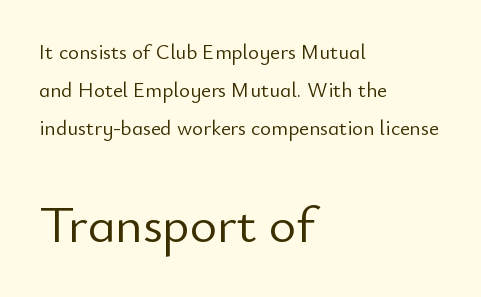
Descender tails drop into unmarked territory. No chunkiness to these letters — they're not bold. The lines in this sample share a left origin and differ only in where they stop. No feet cap the strokes, marking this as sans-serif type. The designer gave the closing block more size than the opening block.
